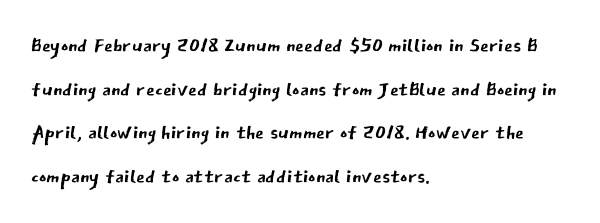
{"serif": "no", "italic": "no", "bold": "no", "weight": "regular", "width": "normal", "stroke_contrast": "low", "x_height": "medium", "monospaced": "no", "underline": "no", "align": "left", "line_spacing": "normal", "line_spacing_ratio": 1.56, "letter_spacing": "normal", "letter_spacing_em": 0.0, "glyph_px": 28}
